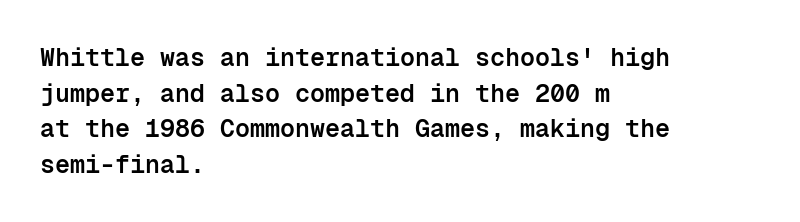
Q: Is the text bold? A: Semi-bold.
Q: Is the text italic (slanted)? A: No, it is upright.
Q: Is the text underlined? A: No.
Q: How is the paragraph aligned? A: Left-aligned.
Q: Is the spacing between letters normal or unusually wide? A: Normal.
Q: Is the spacing between lines tight, normal or loose? A: Normal.
